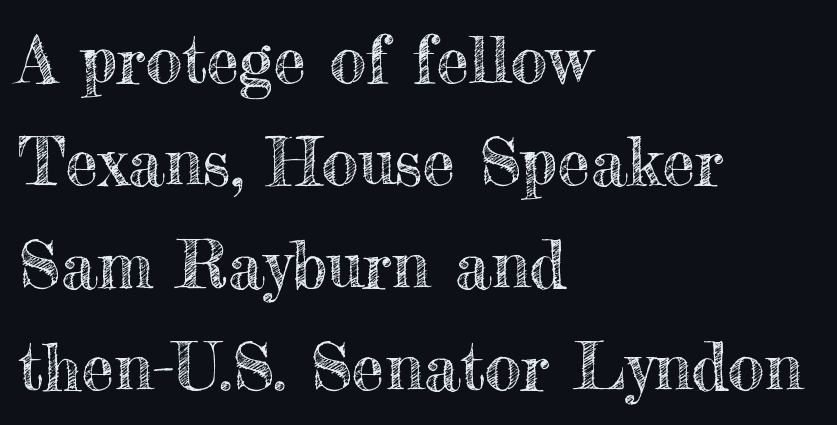
Q: Is the text italic (slanted)? A: No, it is upright.
Q: Is the text underlined? A: No.
Q: How is the paragraph aligned? A: Left-aligned.
Q: Is the spacing between letters normal or unusually wide? A: Normal.
Q: Is the spacing between lines tight, normal or loose? A: Normal.
Q: Width (condensed, normal, or wide)? A: Normal.
Q: x-height? A: Small.
Q: Monospaced? A: No.
